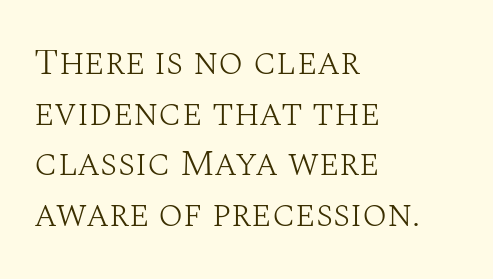
Serifs: yes, visible at the terminals of the letterforms. The lines are quadded left. The font's upright variant was chosen for this text. The font sits on the lighter half of the weight spectrum, regular included. Anything drawn beneath the words? Only blank space. A typesetter would call this proportional, since set widths differ per character.
